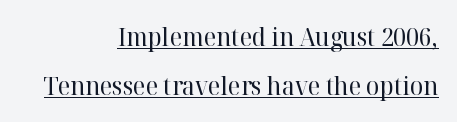
The image shows 25 px text type, upright; set right-aligned, loose line spacing (1.95x), normal letter spacing, underlined.
